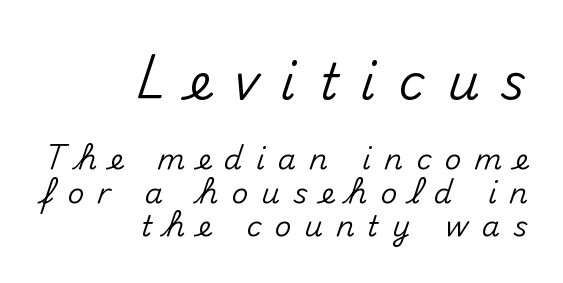
Q: Is the text italic (slanted)? A: Yes.
Q: Is the typeface a serif or a sans-serif typeface? A: Sans-serif.
Q: Is the text underlined? A: No.
Q: How is the paragraph aligned? A: Right-aligned.
Q: Is the spacing between letters normal or unusually wide? A: Unusually wide.
Q: Is the spacing between lines tight, normal or loose? A: Tight.
Q: Which block of text is set in a larger size, the first (top) or the second (bottom)? A: The first (top) one.
Q: Width (condensed, normal, or wide)? A: Normal.
Q: Stroke contrast? A: Medium.
Q: x-height? A: Small.
Q: Monospaced? A: No.
